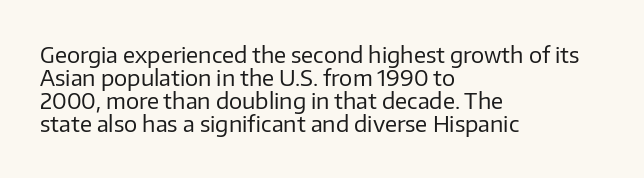
Q: Is the text bold? A: No.
Q: Is the text italic (slanted)? A: No, it is upright.
Q: Is the text underlined? A: No.
Q: How is the paragraph aligned? A: Left-aligned.
Q: Is the spacing between letters normal or unusually wide? A: Normal.
Q: Is the spacing between lines tight, normal or loose? A: Tight.
